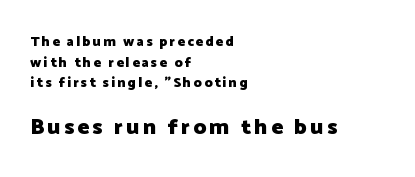
Type without underlining. The leading is moderate, giving the passage an even texture. Character size in the trailing block exceeds that of the leading block. Does the lettering tilt? It doesn't — this is upright. If you drew a ruler down the left edge, every line would touch it.
